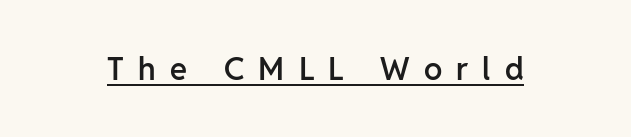
The image shows 31 px semibold sans-serif type, upright; set unusually wide letter spacing (+0.46 em), underlined; low stroke contrast and a medium x-height.
